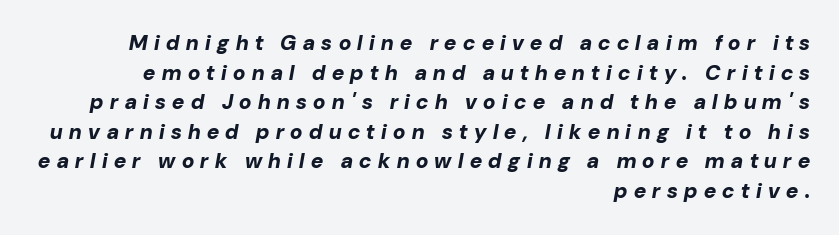
The image shows 21 px bold type, italic (leaning right); set right-aligned, normal line spacing (1.41x), unusually wide letter spacing (+0.31 em), not underlined.
